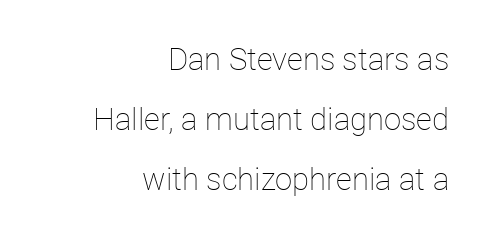
{"italic": "no", "bold": "no", "weight": "thin", "width": "normal", "stroke_contrast": "low", "x_height": "medium", "monospaced": "no", "underline": "no", "align": "right", "line_spacing": "loose", "line_spacing_ratio": 1.93, "letter_spacing": "normal", "letter_spacing_em": 0.0, "glyph_px": 31}
